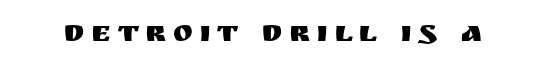
{"serif": "no", "italic": "no", "width": "normal", "stroke_contrast": "medium", "x_height": "large", "monospaced": "no", "underline": "no", "letter_spacing": "wide", "letter_spacing_em": 0.21, "glyph_px": 30}
